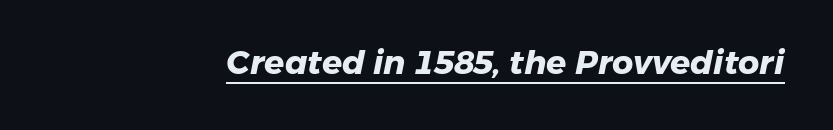
{"serif": "no", "bold": "yes", "weight": "heavy", "width": "normal", "stroke_contrast": "low", "x_height": "medium", "monospaced": "no", "underline": "yes", "letter_spacing": "normal", "letter_spacing_em": 0.0, "glyph_px": 33}
